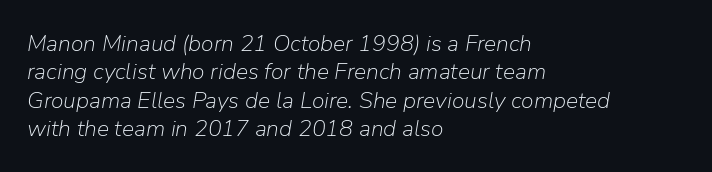
The image shows 23 px text type, italic (leaning right); set left-aligned, line spacing 1.23x, normal letter spacing, not underlined.
